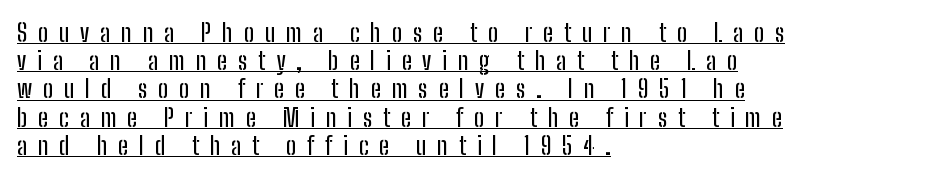
The image shows 25 px text type, upright; set left-aligned, tight line spacing (1.13x), unusually wide letter spacing (+0.43 em), underlined.
